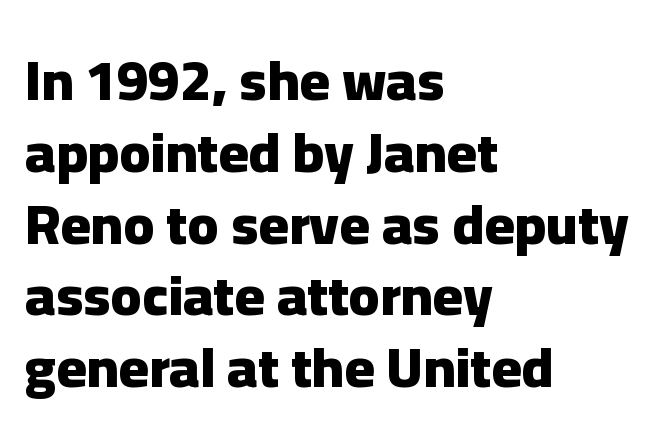
Designer's note — italics off, roman on. The passage is arranged the way most books set body copy — flush left. Horizontal bands of white between lines are of average thickness. This rendering features lettering with no underline. The glyphs in this specimen are sans serif. The rendering keeps characters at their native spacing.
